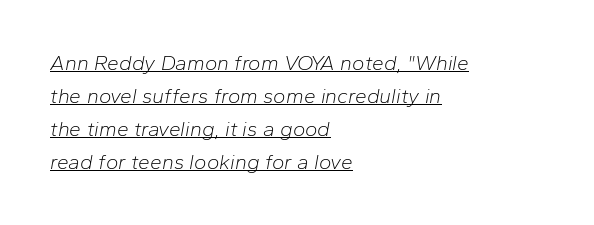
{"italic": "yes", "lean": "right", "slant_degrees": 10, "bold": "no", "underline": "yes", "align": "left", "line_spacing": "normal", "line_spacing_ratio": 1.57, "letter_spacing": "normal", "letter_spacing_em": 0.0, "glyph_px": 21}
